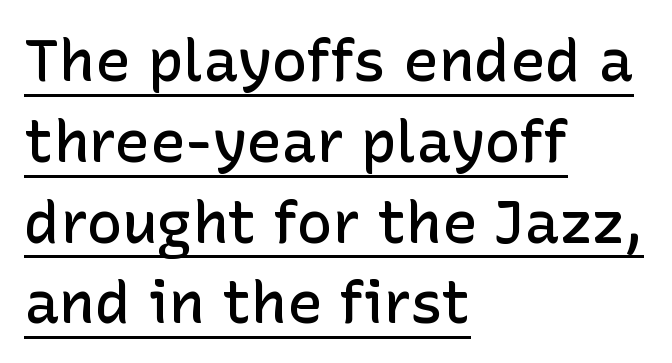
The specimen includes a rule beneath the text block's lines. Observe the ordinary spacing: letters are neighbours, not strangers. Nope, no serifs anywhere on these letters. Is this a fixed-width face? No — the glyphs have proportional, varying widths. Line starts are locked; line ends wander. Evenly set lines give the paragraph a standard silhouette.
